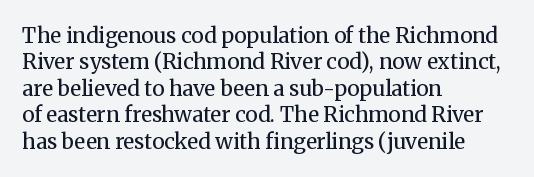
Q: Is the text bold? A: No.
Q: Is the text italic (slanted)? A: No, it is upright.
Q: Is the text underlined? A: No.
Q: How is the paragraph aligned? A: Left-aligned.
Q: Is the spacing between letters normal or unusually wide? A: Normal.
Q: Is the spacing between lines tight, normal or loose? A: Normal.
